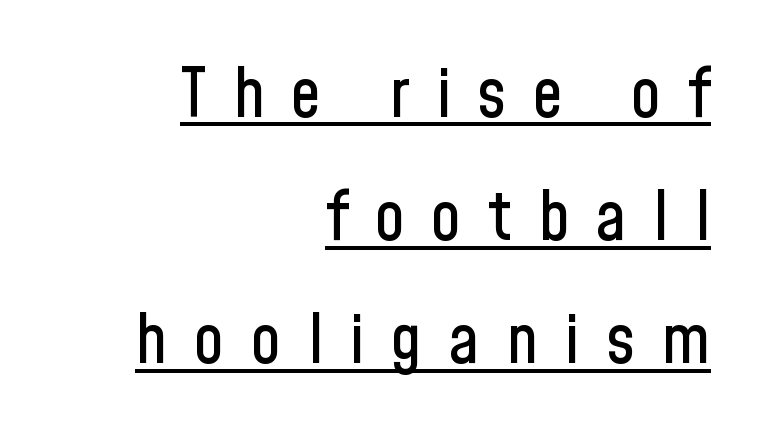
The face used here is a sans, in the tradition of grotesques and geometrics. You could not count columns in this text — the font is proportionally spaced. Notice how the passage keeps a crisp vertical edge on the right only. The specimen reads as upright at a glance. Does a line run under the words? Yes, clearly. Here the glyphs are tracked loosely, breaking word shapes into spaced letters.
